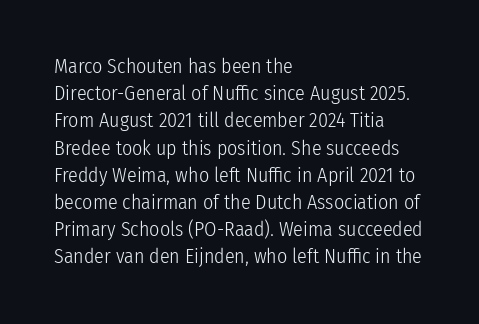
The text block is weighted toward the left margin, trailing off unevenly rightward. Summary of vertical rhythm: regular, with standard interline spacing. Spacing between characters is what you'd get straight out of the box. The letterforms sit at book weight or below.
